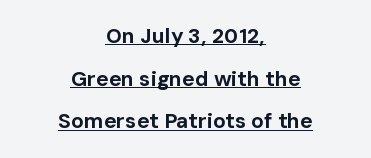
The image shows 21 px bold type, upright; set centered, loose line spacing (2.03x), normal letter spacing, underlined.
